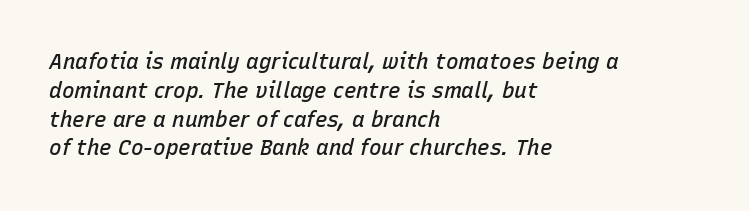
Q: Is the text bold? A: Semi-bold.
Q: Is the text italic (slanted)? A: Yes, it leans right by about 15 degrees.
Q: Is the text underlined? A: No.
Q: How is the paragraph aligned? A: Left-aligned.
Q: Is the spacing between letters normal or unusually wide? A: Normal.
Q: Is the spacing between lines tight, normal or loose? A: Normal.
